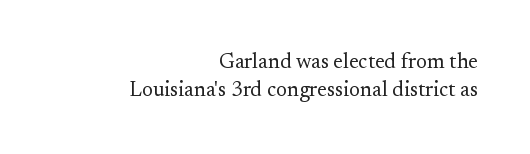
The image shows 21 px text type, upright; set right-aligned, normal line spacing (1.31x), normal letter spacing, not underlined.
